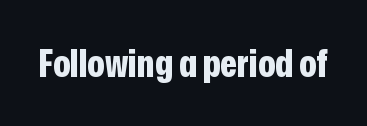
Q: Is the text bold? A: Yes.
Q: Is the text italic (slanted)? A: No, it is upright.
Q: Is the typeface a serif or a sans-serif typeface? A: Sans-serif.
Q: Is the text underlined? A: No.
Q: Is the spacing between letters normal or unusually wide? A: Normal.
Q: Width (condensed, normal, or wide)? A: Condensed.
Q: Stroke contrast? A: Low.
Q: x-height? A: Medium.
Q: Monospaced? A: No.
